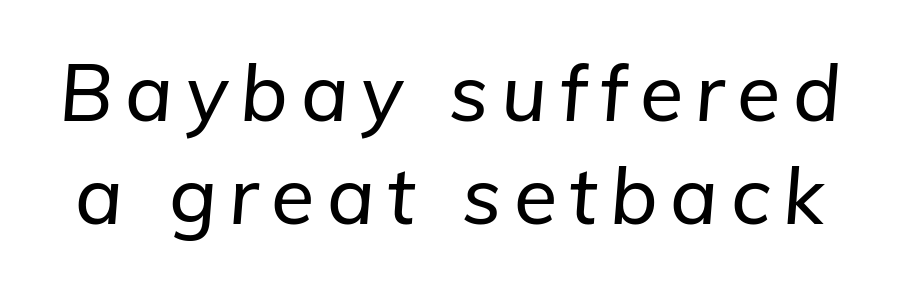
{"italic": "yes", "lean": "right", "slant_degrees": 5, "width": "normal", "stroke_contrast": "low", "x_height": "medium", "monospaced": "no", "underline": "no", "line_spacing": "normal", "line_spacing_ratio": 1.3, "glyph_px": 79}
